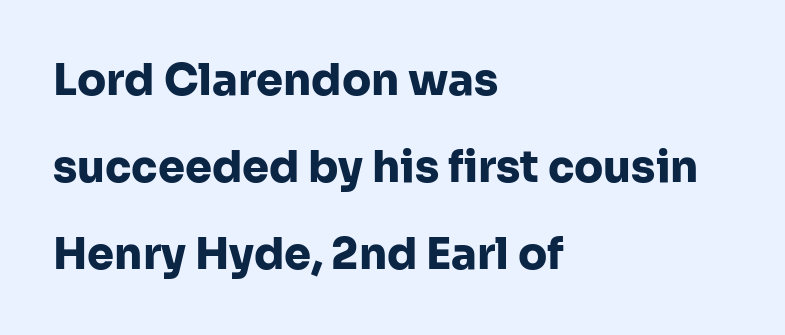
Q: Is the text bold? A: Yes.
Q: Is the text italic (slanted)? A: No, it is upright.
Q: Is the typeface a serif or a sans-serif typeface? A: Sans-serif.
Q: Is the text underlined? A: No.
Q: How is the paragraph aligned? A: Left-aligned.
Q: Is the spacing between letters normal or unusually wide? A: Normal.
Q: Is the spacing between lines tight, normal or loose? A: Loose.
Q: Width (condensed, normal, or wide)? A: Normal.
Q: Stroke contrast? A: Low.
Q: x-height? A: Medium.
Q: Monospaced? A: No.
